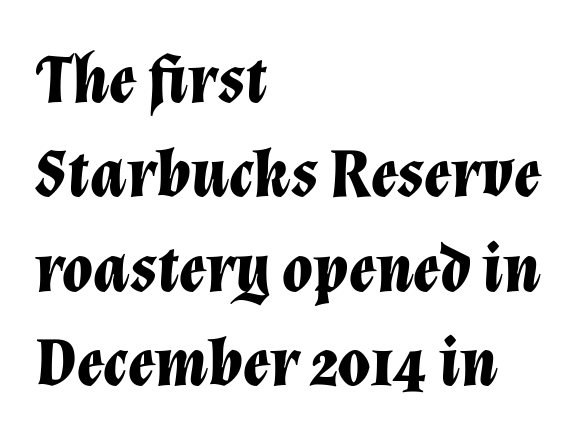
Q: Is the text bold? A: Yes.
Q: Is the text italic (slanted)? A: Yes, it leans right by about 12 degrees.
Q: Is the text underlined? A: No.
Q: How is the paragraph aligned? A: Left-aligned.
Q: Is the spacing between letters normal or unusually wide? A: Normal.
Q: Is the spacing between lines tight, normal or loose? A: Normal.
Q: Width (condensed, normal, or wide)? A: Normal.
Q: Stroke contrast? A: Low.
Q: x-height? A: Medium.
Q: Monospaced? A: No.
